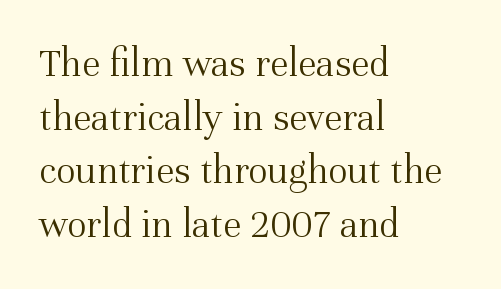
Q: Is the text bold? A: No.
Q: Is the text italic (slanted)? A: No, it is upright.
Q: Is the typeface a serif or a sans-serif typeface? A: Serif.
Q: Is the text underlined? A: No.
Q: How is the paragraph aligned? A: Left-aligned.
Q: Is the spacing between letters normal or unusually wide? A: Normal.
Q: Is the spacing between lines tight, normal or loose? A: Normal.
Q: Width (condensed, normal, or wide)? A: Normal.
Q: Stroke contrast? A: Medium.
Q: x-height? A: Medium.
Q: Monospaced? A: No.
